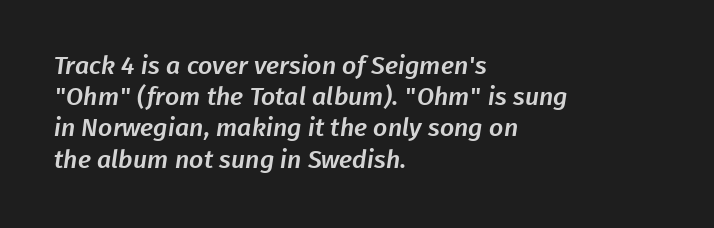
Q: Is the text underlined? A: No.
Q: How is the paragraph aligned? A: Left-aligned.
Q: Is the spacing between letters normal or unusually wide? A: Normal.
Q: Is the spacing between lines tight, normal or loose? A: Normal.
